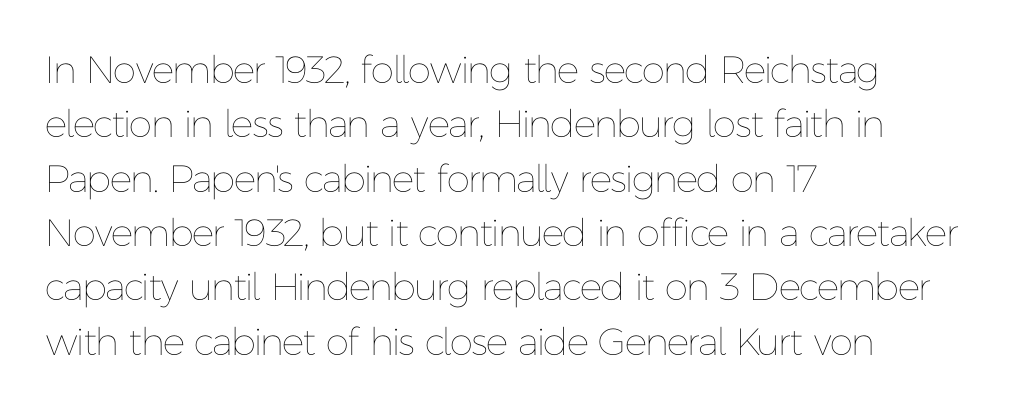
The image shows 38 px thin type, upright; set left-aligned, normal line spacing (1.43x), normal letter spacing, not underlined; low stroke contrast and a medium x-height.
